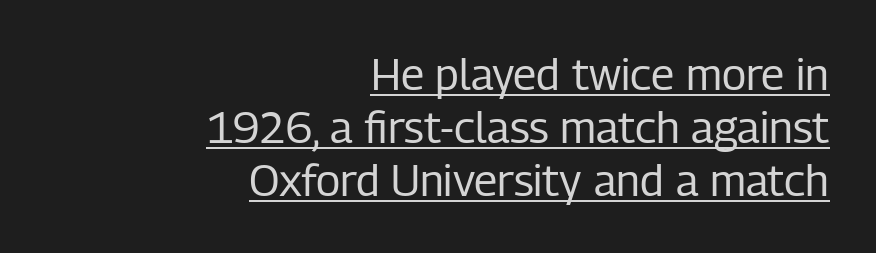
Italic? Not at all — the glyphs are vertical. This rendering employs a face without finishing strokes, i.e., a sans-serif. These lines keep a tight, regular rhythm from letter to letter. The paragraph has a hard right edge and a soft left edge. The rendering uses natural spacing where letterforms have individual widths. What decoration does the sample have? An underline.
